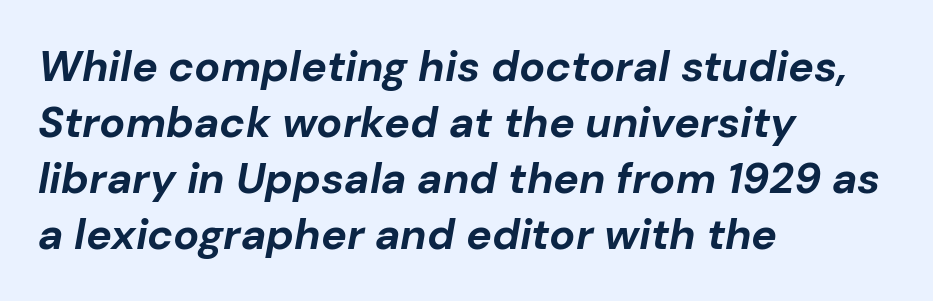
Q: Is the text bold? A: Yes.
Q: Is the text italic (slanted)? A: Yes, it leans right by about 10 degrees.
Q: Is the text underlined? A: No.
Q: How is the paragraph aligned? A: Left-aligned.
Q: Is the spacing between letters normal or unusually wide? A: Normal.
Q: Is the spacing between lines tight, normal or loose? A: Normal.
Q: Width (condensed, normal, or wide)? A: Normal.
Q: Stroke contrast? A: Low.
Q: x-height? A: Medium.
Q: Monospaced? A: No.
